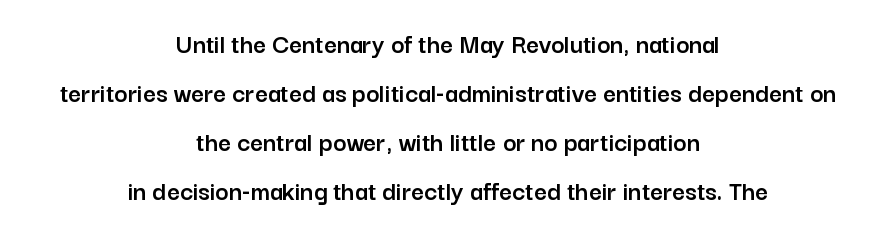
Is the block centered? Yes — each line is placed symmetrically about the middle. The line texture is even and compact thanks to regular tracking. Examine the stroke ends and you'll find no serifs. A typesetter would call this proportional, since set widths differ per character. These lines were composed using upright roman letters. Lines of text with bare space underneath.
